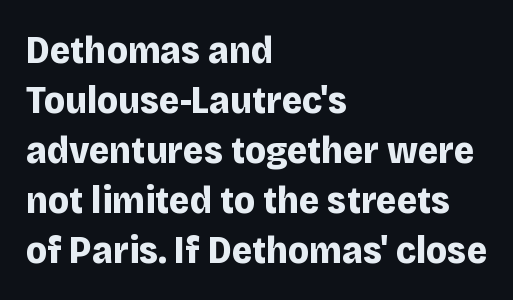
The image shows 39 px bold sans-serif type, upright; set left-aligned, normal line spacing (1.28x), normal letter spacing, not underlined; low stroke contrast and a large x-height.
